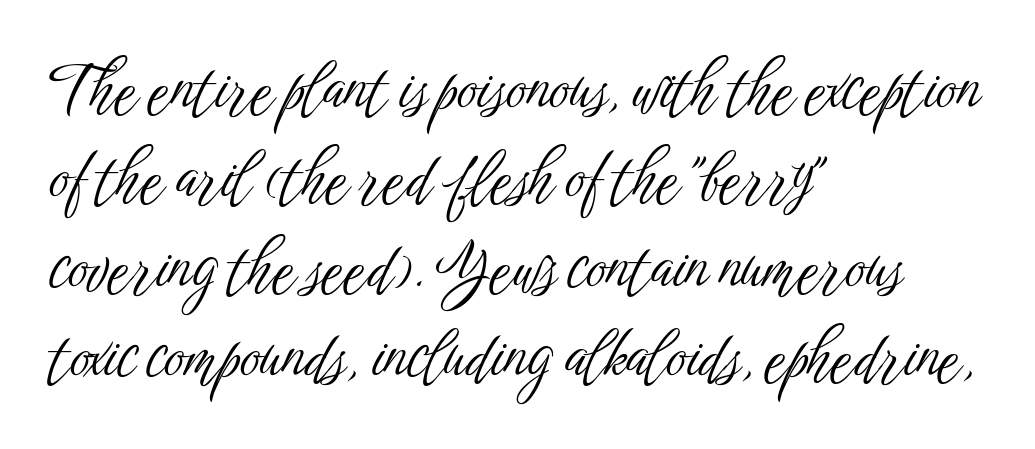
{"serif": "no", "bold": "no", "weight": "light", "width": "condensed", "stroke_contrast": "low", "x_height": "medium", "monospaced": "no", "underline": "no", "align": "left", "line_spacing": "normal", "line_spacing_ratio": 1.44, "letter_spacing": "normal", "letter_spacing_em": 0.0, "glyph_px": 62}
